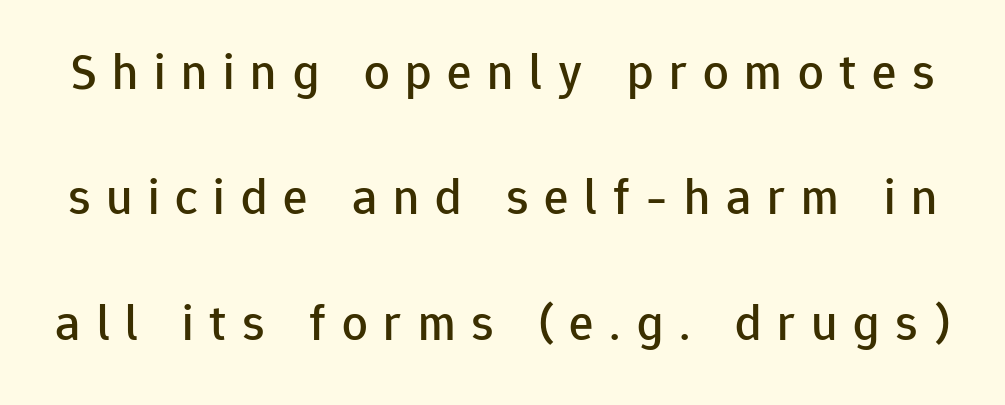
The image shows 51 px sans-serif type, upright; set loose line spacing (2.46x), unusually wide letter spacing (+0.31 em), not underlined; low stroke contrast and a medium x-height.
